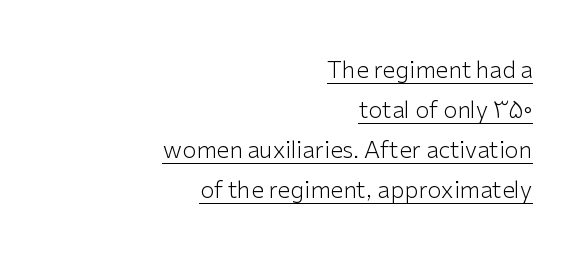
The image shows 23 px text type, upright; set right-aligned, line spacing 1.74x, normal letter spacing, underlined.
